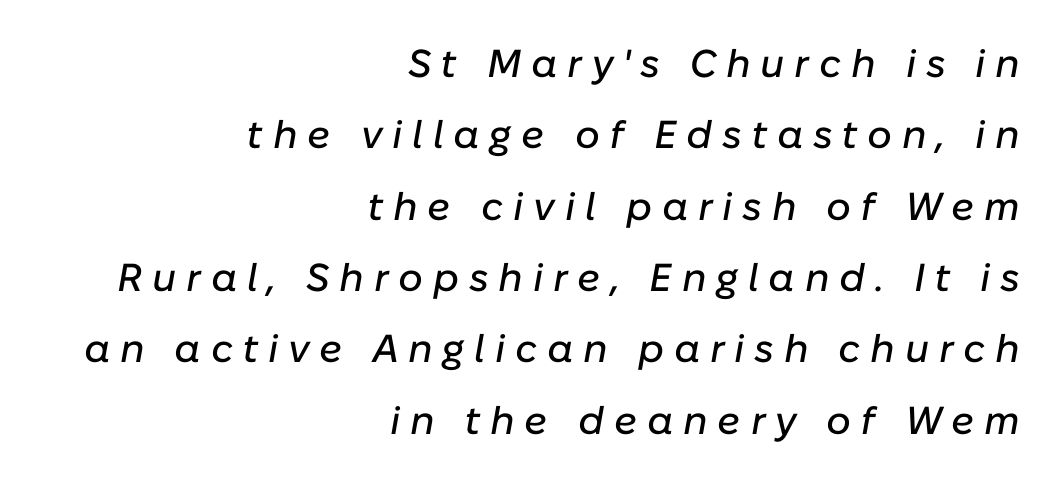
{"italic": "yes", "lean": "right", "slant_degrees": 10, "width": "normal", "stroke_contrast": "low", "x_height": "medium", "monospaced": "no", "underline": "no", "align": "right", "line_spacing_ratio": 1.83, "letter_spacing": "wide", "letter_spacing_em": 0.25, "glyph_px": 39}
